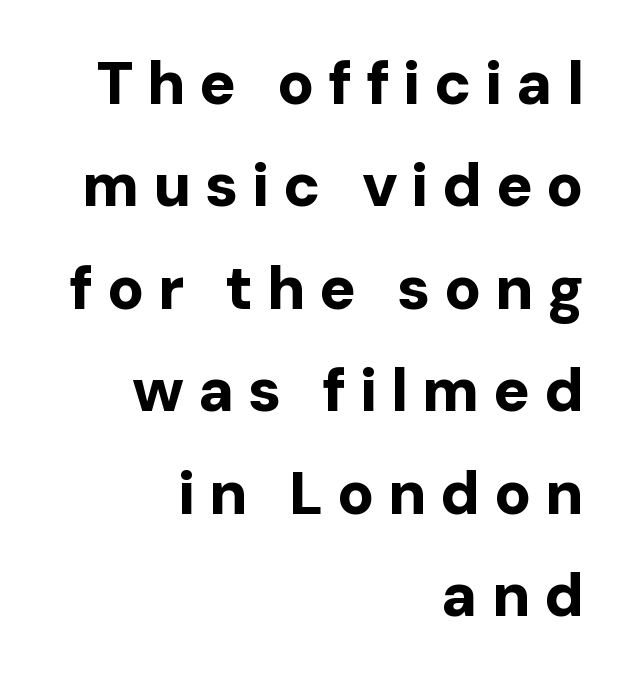
Q: Is the text bold? A: Yes.
Q: Is the text italic (slanted)? A: No, it is upright.
Q: Is the typeface a serif or a sans-serif typeface? A: Sans-serif.
Q: Is the text underlined? A: No.
Q: How is the paragraph aligned? A: Right-aligned.
Q: Is the spacing between letters normal or unusually wide? A: Unusually wide.
Q: Is the spacing between lines tight, normal or loose? A: Normal.
Q: Width (condensed, normal, or wide)? A: Normal.
Q: Stroke contrast? A: Low.
Q: x-height? A: Medium.
Q: Monospaced? A: No.
